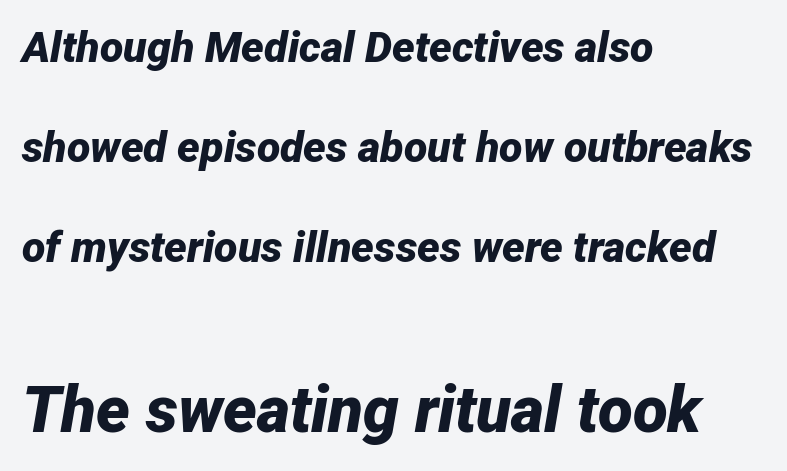
The image shows 64 px bold type, italic (leaning right); set left-aligned, loose line spacing (2.32x), normal letter spacing, not underlined; the second (bottom) block is 1.49x larger; low stroke contrast and a medium x-height.
